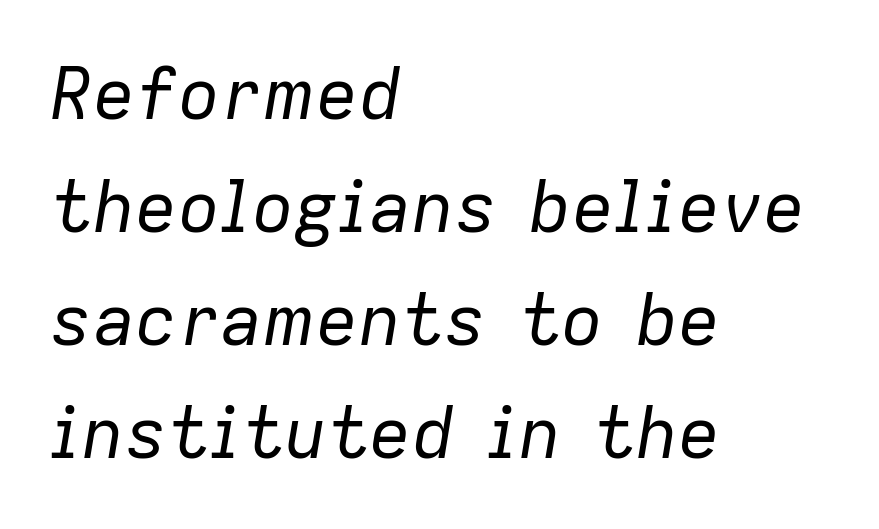
This reads as an unemphasized weight, regular at the heaviest. It's the slanting kind of type. Successive baselines arrive at the customary interval. Caption: standard tracking, unaltered. Do the characters align in a grid? No, the font is proportional. The rag falls on the right side of this text block.
